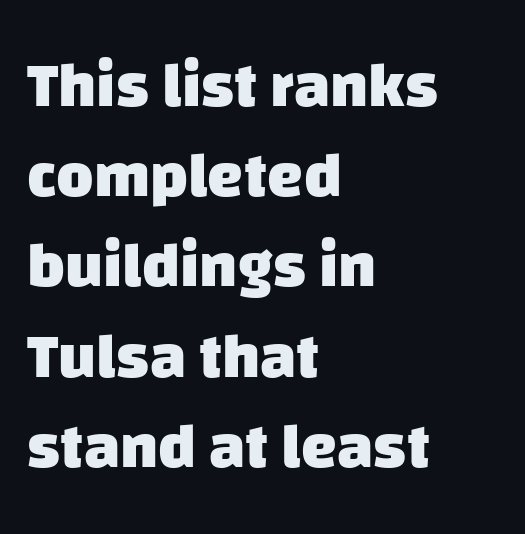
The rendering uses natural spacing where letterforms have individual widths. Plain, unruled lines of type. Compared with a centered layout, this one pins lines to the left instead. In terms of weight, the rendering is a true, heavy bold. Font category for this specimen: sans-serif.
